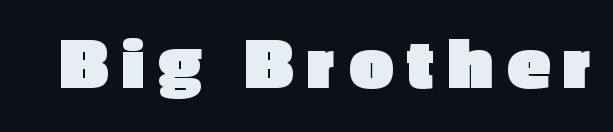
The image shows 77 px heavy sans-serif type, upright; set not underlined; a medium x-height.
